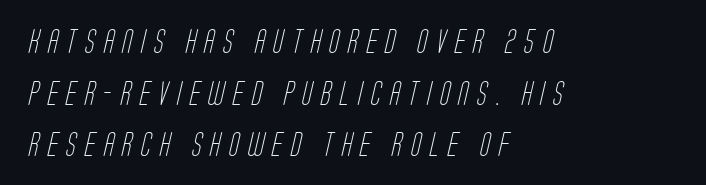
The font sits on the lighter half of the weight spectrum, regular included. The space directly below the letters is spotless. The rag falls on the right side of this text block. Rows of type keep a wide berth in the vertical direction.
